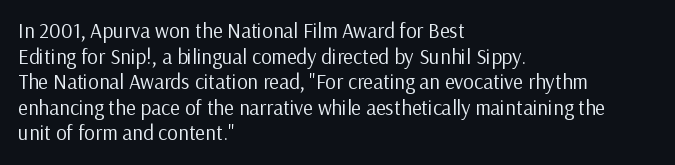
The image shows 21 px text type, upright; set left-aligned, line spacing 1.22x, normal letter spacing, not underlined.
